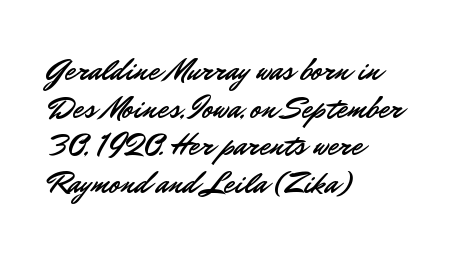
The paragraph has a hard left edge and a soft right edge. Nothing sits at the stroke ends, so this counts as sans-serif. You could not count columns in this text — the font is proportionally spaced. Has an underline been added? It has not. Words appear dense and cohesive because spacing is normal.
